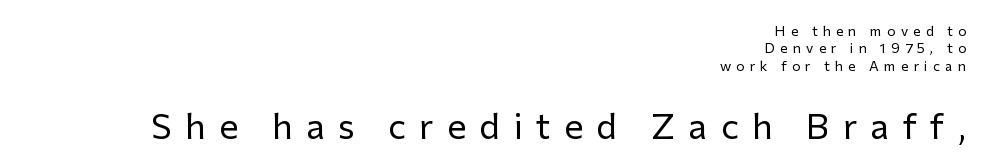
{"serif": "no", "italic": "no", "bold": "no", "weight": "regular", "width": "normal", "stroke_contrast": "low", "x_height": "medium", "monospaced": "no", "underline": "no", "align": "right", "line_spacing_ratio": 1.24, "letter_spacing": "wide", "letter_spacing_em": 0.37, "larger_block": "second", "size_ratio": 2.57, "glyph_px": 36}
